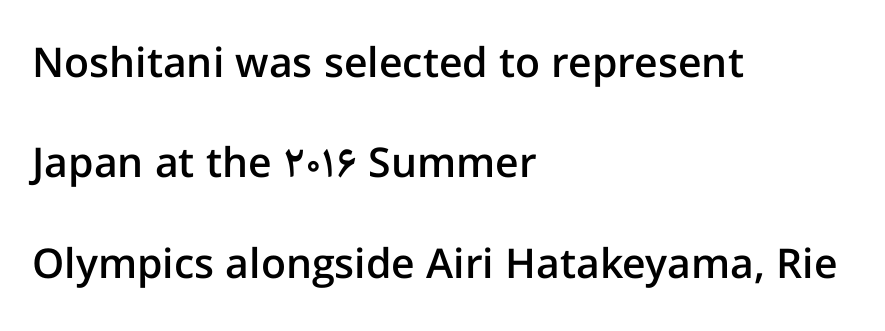
Notice how the passage keeps a crisp vertical edge on the left only. Character widths vary here, with narrow letters taking less room than wide ones. Letter spacing: default. The sample has been set in demibold, a notch under bold. Grotesque or geometric, the face here clearly has no serifs. The rendering uses a large line-height, opening up the rows.
